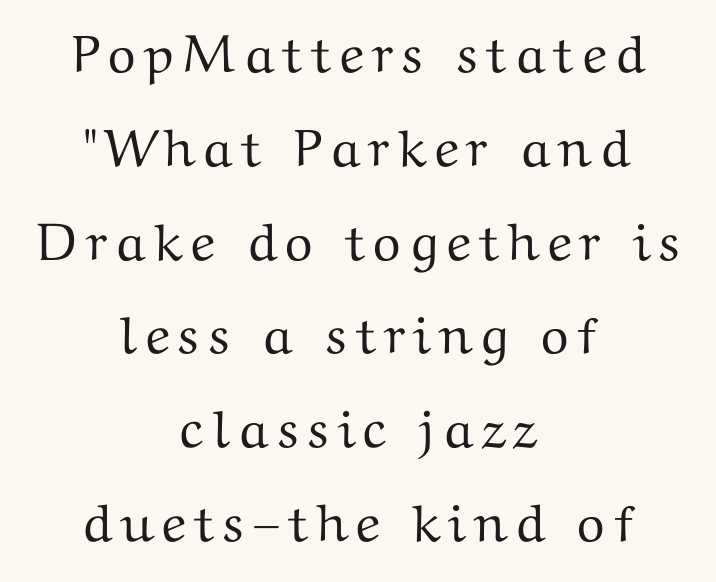
This sample is center-justified, so both line endings float freely. A typesetter would call this proportional, since set widths differ per character. Every stem runs plumb, perpendicular to the baseline. Font category for this specimen: serif.
